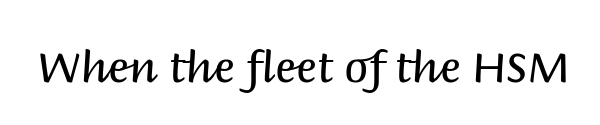
{"serif": "no", "bold": "no", "weight": "regular", "width": "normal", "stroke_contrast": "medium", "x_height": "large", "monospaced": "no", "underline": "no", "letter_spacing": "normal", "letter_spacing_em": 0.0, "glyph_px": 43}
